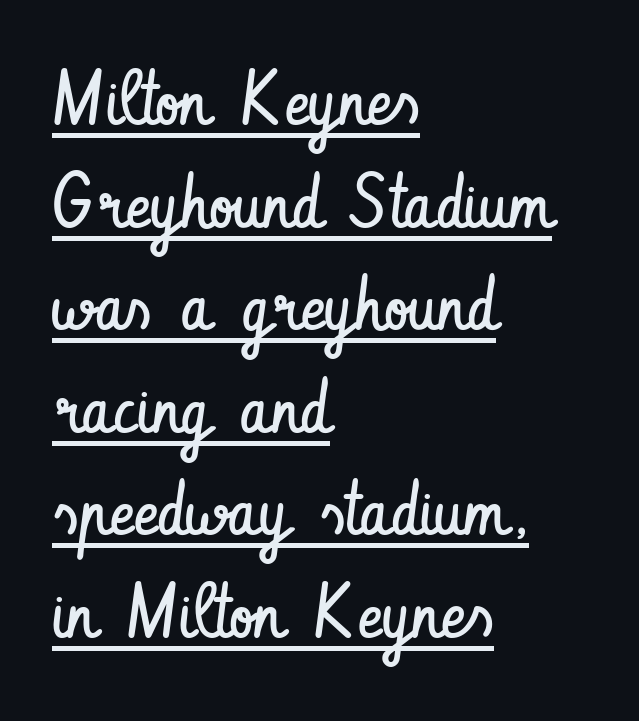
Q: Is the text bold? A: No.
Q: Is the text italic (slanted)? A: No, it is upright.
Q: Is the typeface a serif or a sans-serif typeface? A: Sans-serif.
Q: Is the text underlined? A: Yes.
Q: How is the paragraph aligned? A: Left-aligned.
Q: Is the spacing between letters normal or unusually wide? A: Normal.
Q: Is the spacing between lines tight, normal or loose? A: Normal.
Q: Width (condensed, normal, or wide)? A: Condensed.
Q: Stroke contrast? A: Low.
Q: x-height? A: Small.
Q: Monospaced? A: No.
